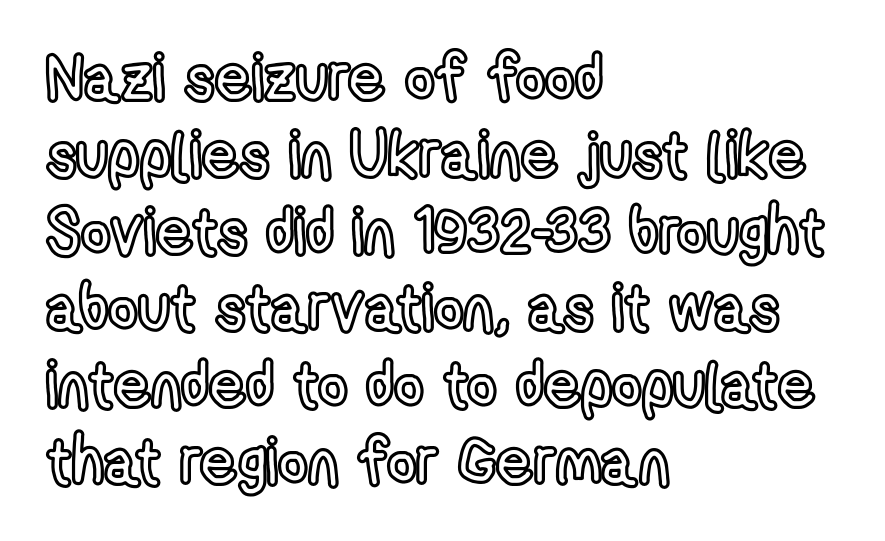
The lines are quadded left. Underlining? Definitely not there. The face used here is proportionally spaced, like ordinary book or web type. How are the letters spaced? Ordinarily, with no added tracking.
